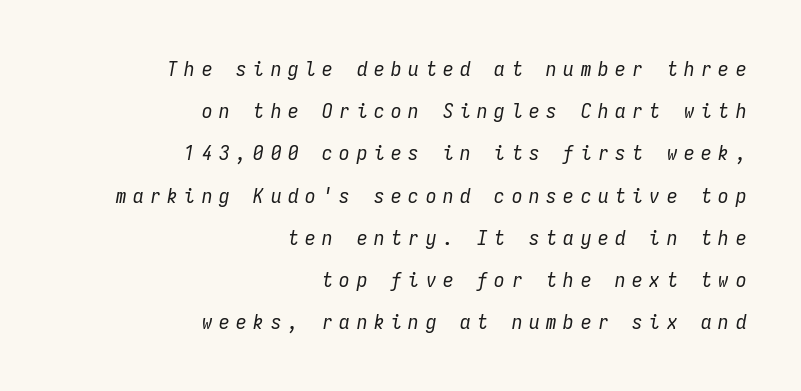
Here the glyphs are tracked loosely, breaking word shapes into spaced letters. The lines are spread far apart with generous leading. Beneath every word, the page is bare. Stem width sits at or under what a default text font uses.
